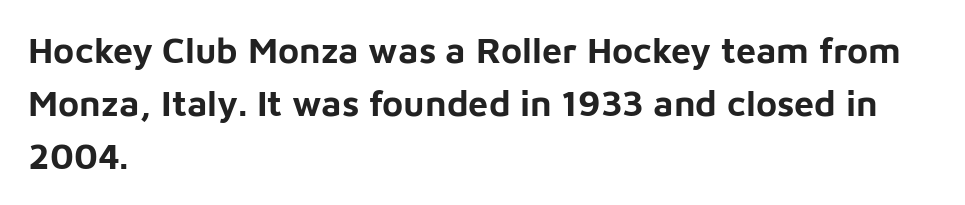
The ragged edge is on the right, which tells us the setting is flush left. Classification — sans serif. These lines are rendered in a variable-pitch font. The space beneath each line is pristine and unruled.
